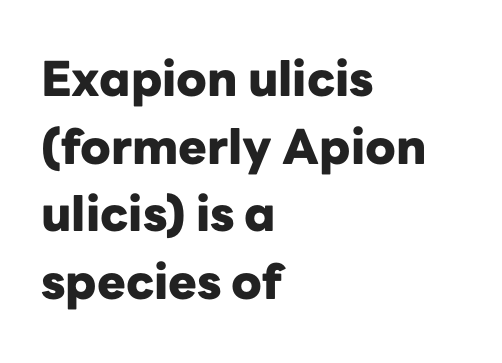
The image shows 48 px heavy sans-serif type, upright; set left-aligned, normal line spacing (1.41x), normal letter spacing, not underlined; low stroke contrast and a medium x-height.
